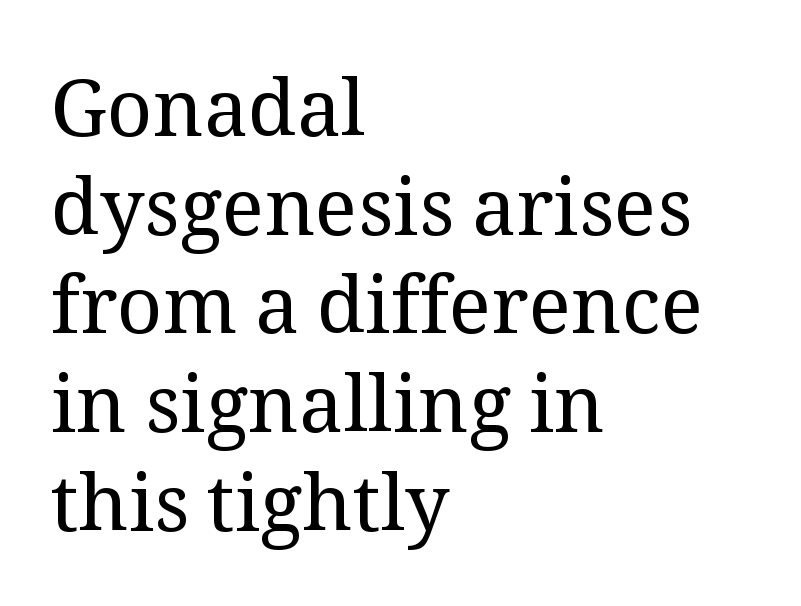
The image shows 79 px regular-weight serif type, upright; set left-aligned, normal line spacing (1.25x), normal letter spacing, not underlined; medium stroke contrast and a medium x-height.
